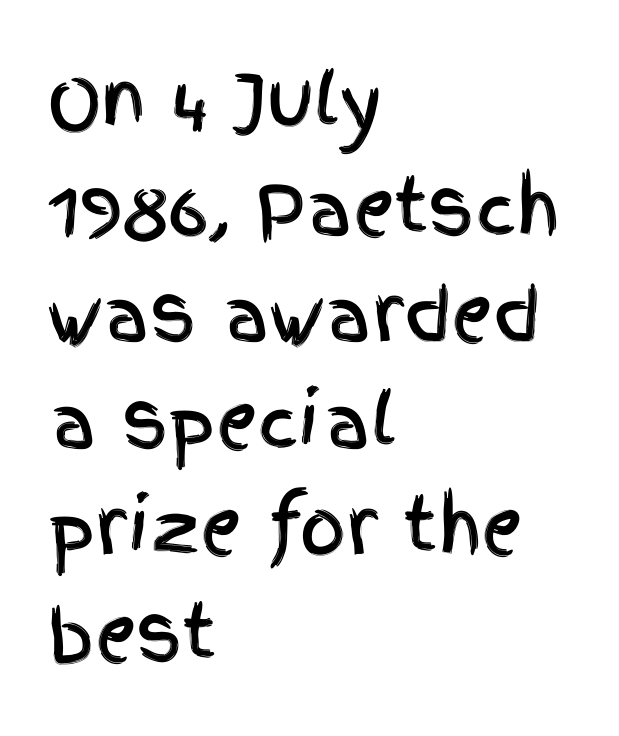
The image shows 72 px condensed sans-serif type, upright; set left-aligned, normal line spacing (1.48x), normal letter spacing, not underlined; a large x-height.
